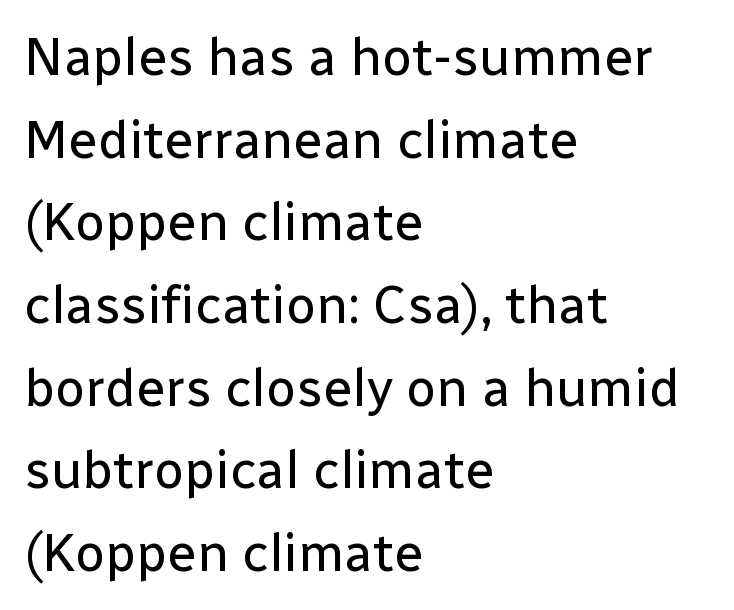
The image shows 53 px regular-weight sans-serif type, upright; set left-aligned, normal line spacing (1.56x), normal letter spacing, not underlined; low stroke contrast and a medium x-height.
